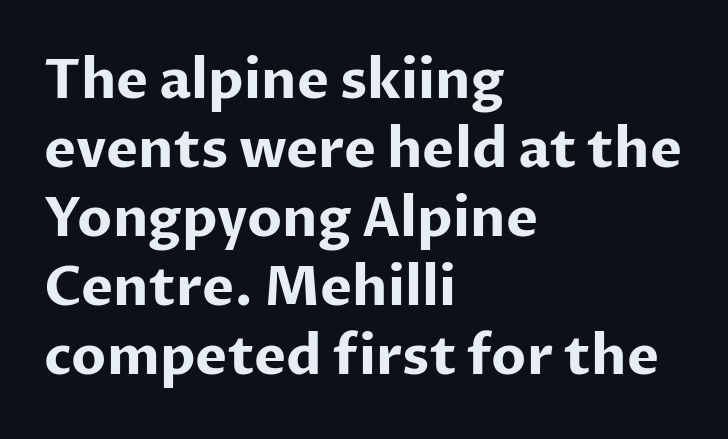
Q: Is the text bold? A: Yes.
Q: Is the text italic (slanted)? A: No, it is upright.
Q: Is the typeface a serif or a sans-serif typeface? A: Sans-serif.
Q: Is the text underlined? A: No.
Q: How is the paragraph aligned? A: Left-aligned.
Q: Is the spacing between letters normal or unusually wide? A: Normal.
Q: Is the spacing between lines tight, normal or loose? A: Normal.
Q: Width (condensed, normal, or wide)? A: Normal.
Q: Stroke contrast? A: Low.
Q: x-height? A: Medium.
Q: Monospaced? A: No.
